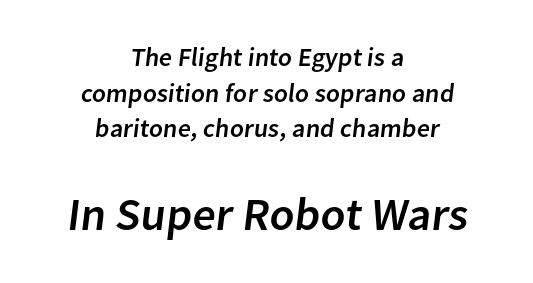
Q: Is the typeface a serif or a sans-serif typeface? A: Sans-serif.
Q: Is the text underlined? A: No.
Q: How is the paragraph aligned? A: Centered.
Q: Is the spacing between letters normal or unusually wide? A: Normal.
Q: Is the spacing between lines tight, normal or loose? A: Normal.
Q: Which block of text is set in a larger size, the first (top) or the second (bottom)? A: The second (bottom) one.
Q: Width (condensed, normal, or wide)? A: Normal.
Q: Stroke contrast? A: Low.
Q: x-height? A: Medium.
Q: Monospaced? A: No.
